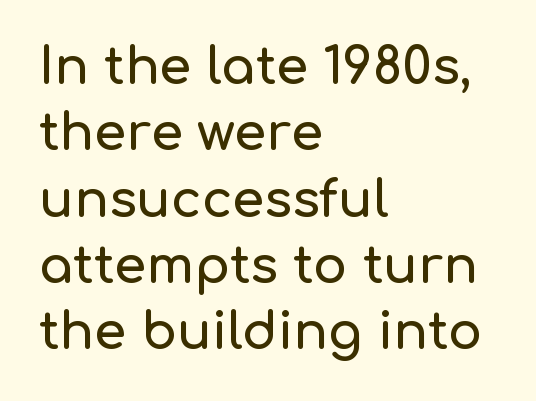
The image shows 51 px sans-serif type, upright; set left-aligned, normal line spacing (1.3x), normal letter spacing, not underlined; low stroke contrast and a medium x-height.
